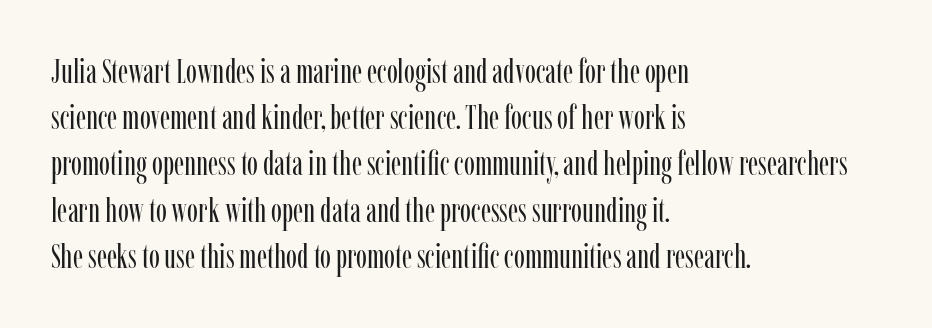
The image shows 33 px regular-weight, condensed serif type, upright; set left-aligned, normal line spacing (1.4x), normal letter spacing, not underlined; low stroke contrast and a medium x-height.
